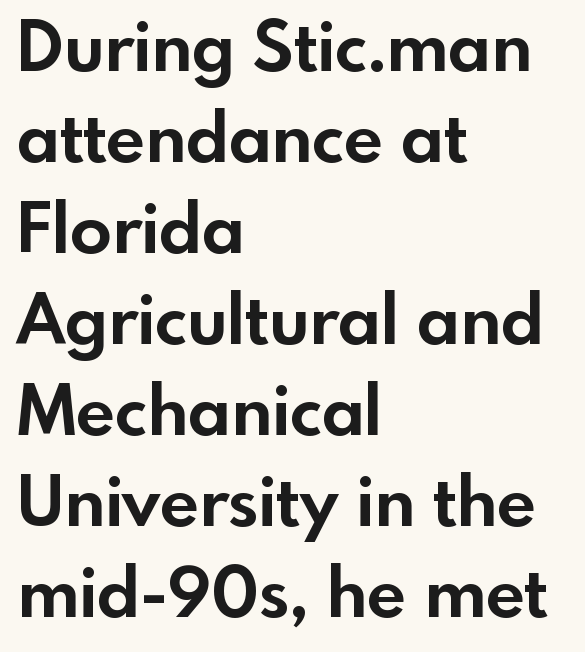
The image shows 69 px bold sans-serif type, upright; set left-aligned, normal line spacing (1.32x), normal letter spacing, not underlined; a small x-height.
